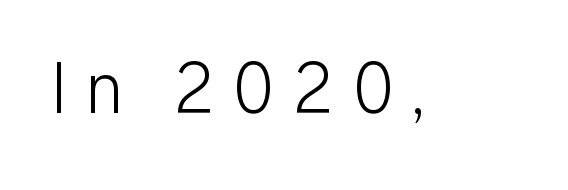
Q: Is the text bold? A: No.
Q: Is the text italic (slanted)? A: No, it is upright.
Q: Is the typeface a serif or a sans-serif typeface? A: Sans-serif.
Q: Is the text underlined? A: No.
Q: Is the spacing between letters normal or unusually wide? A: Unusually wide.
Q: Width (condensed, normal, or wide)? A: Normal.
Q: Stroke contrast? A: Low.
Q: x-height? A: Medium.
Q: Monospaced? A: No.
